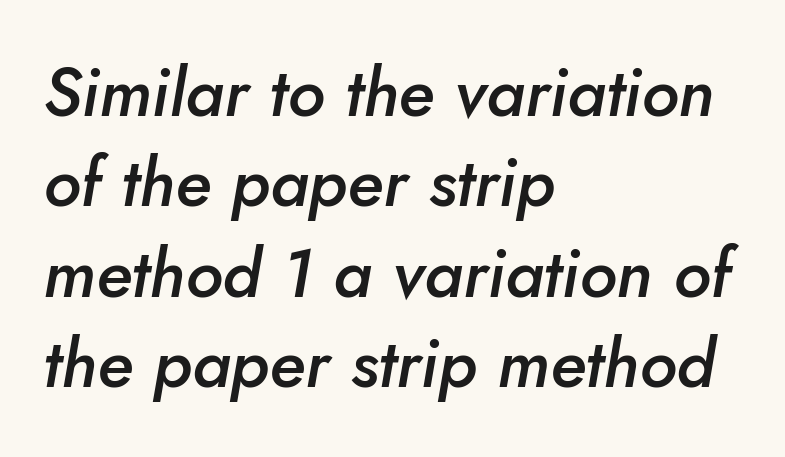
{"italic": "yes", "lean": "right", "slant_degrees": 5, "bold": "semi", "weight": "semibold", "width": "normal", "stroke_contrast": "low", "x_height": "small", "monospaced": "no", "underline": "no", "align": "left", "line_spacing": "normal", "line_spacing_ratio": 1.33, "letter_spacing": "normal", "letter_spacing_em": 0.0, "glyph_px": 68}
